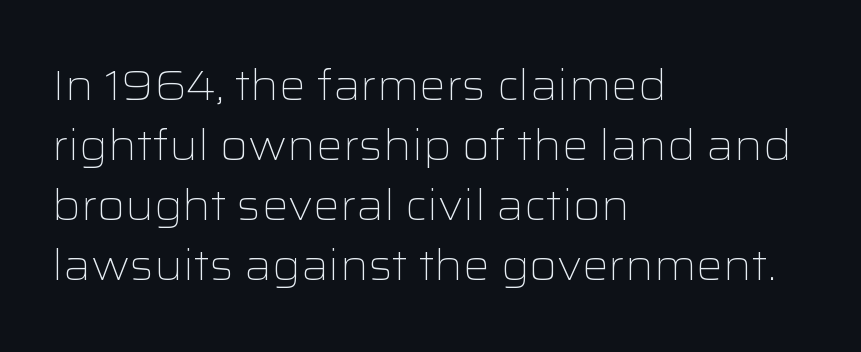
The image shows 42 px light, wide sans-serif type, upright; set left-aligned, normal line spacing (1.43x), normal letter spacing, not underlined; low stroke contrast and a medium x-height.
